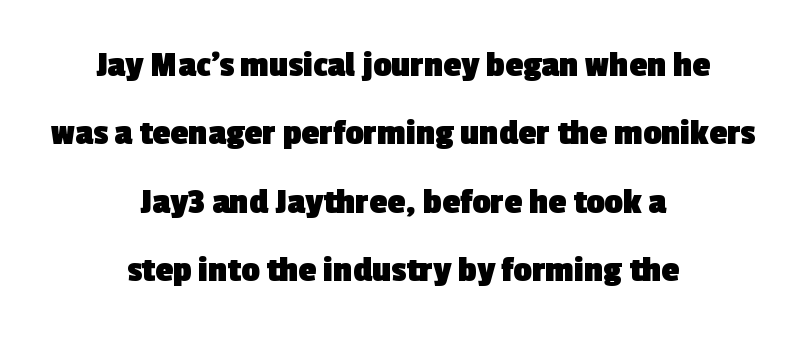
{"serif": "no", "bold": "yes", "weight": "heavy", "width": "normal", "x_height": "medium", "monospaced": "no", "underline": "no", "align": "center", "line_spacing": "loose", "line_spacing_ratio": 1.9, "letter_spacing": "normal", "letter_spacing_em": 0.0, "glyph_px": 36}
